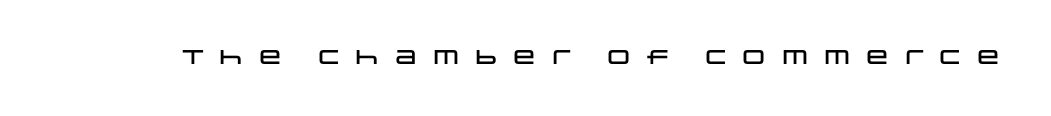
Ordinary non-slanted type is in use. Glance below the letters and you will spot only blank space. The horizontal fit of the characters is loose and conspicuously gappy.
